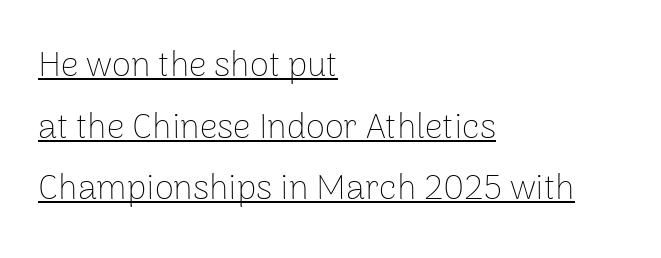
{"serif": "no", "italic": "no", "bold": "no", "weight": "thin", "width": "normal", "stroke_contrast": "low", "x_height": "medium", "monospaced": "no", "underline": "yes", "align": "left", "line_spacing_ratio": 1.76, "letter_spacing": "normal", "letter_spacing_em": 0.0, "glyph_px": 35}
